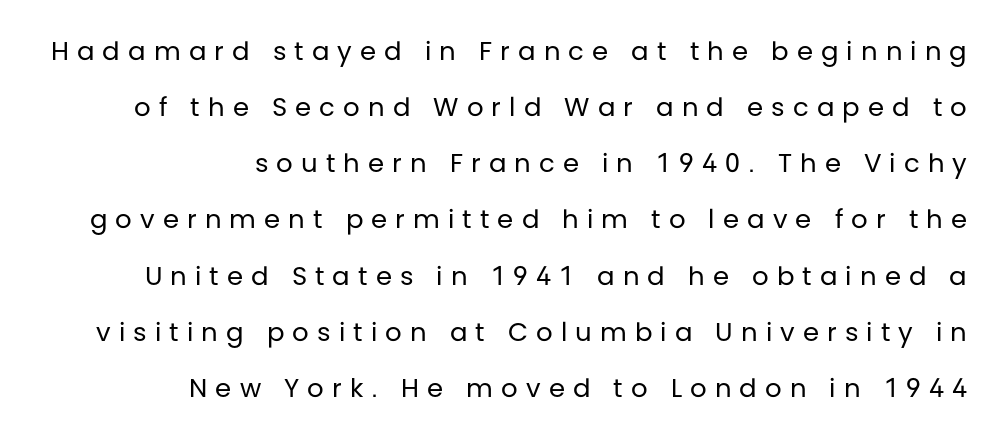
{"italic": "no", "bold": "no", "underline": "no", "align": "right", "line_spacing": "loose", "line_spacing_ratio": 2.16, "letter_spacing": "wide", "letter_spacing_em": 0.31, "glyph_px": 26}
